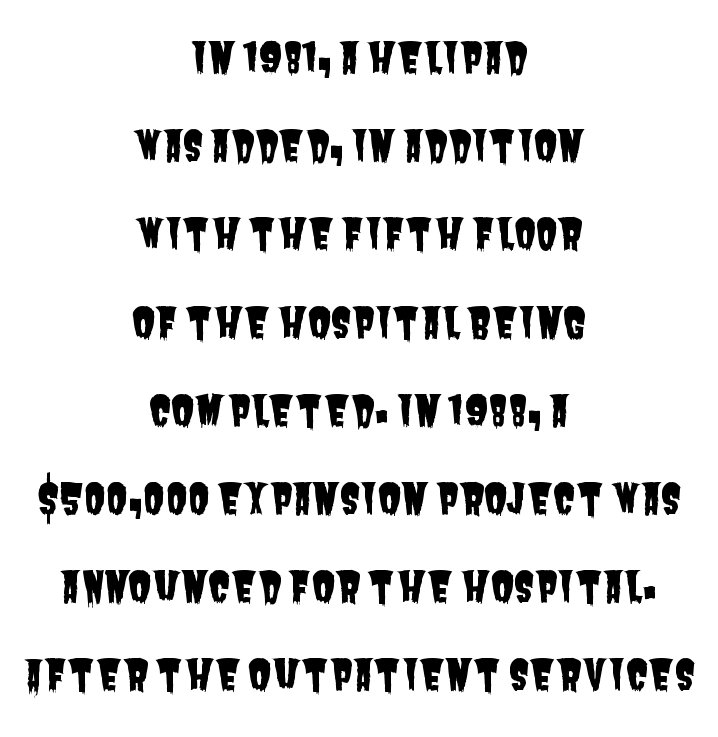
{"serif": "no", "width": "condensed", "stroke_contrast": "low", "x_height": "large", "monospaced": "no", "underline": "no", "align": "center", "line_spacing": "loose", "line_spacing_ratio": 2.1, "letter_spacing": "normal", "letter_spacing_em": 0.0, "glyph_px": 42}
